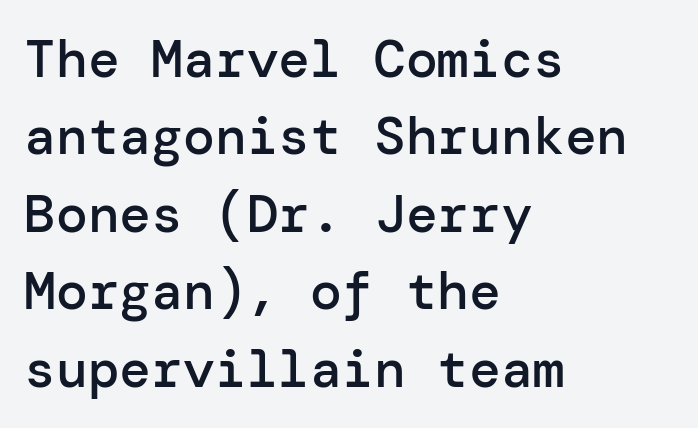
{"serif": "no", "italic": "no", "bold": "semi", "weight": "semibold", "width": "normal", "stroke_contrast": "low", "x_height": "medium", "underline": "no", "align": "left", "line_spacing": "normal", "line_spacing_ratio": 1.46, "letter_spacing": "normal", "letter_spacing_em": 0.0, "glyph_px": 53}
